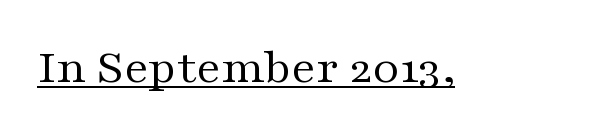
Q: Is the text bold? A: No.
Q: Is the text italic (slanted)? A: No, it is upright.
Q: Is the typeface a serif or a sans-serif typeface? A: Serif.
Q: Is the text underlined? A: Yes.
Q: Is the spacing between letters normal or unusually wide? A: Normal.
Q: Width (condensed, normal, or wide)? A: Wide.
Q: Stroke contrast? A: Medium.
Q: x-height? A: Medium.
Q: Monospaced? A: No.
